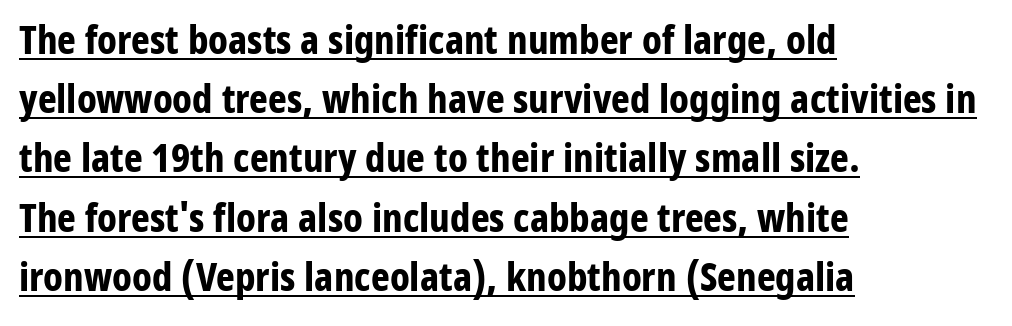
Quick note: not italic, upright. The letters are bold, with thick, heavy strokes. The type is set solid horizontally, with unmodified tracking. The lettering is marked with a stroke running underneath it.
